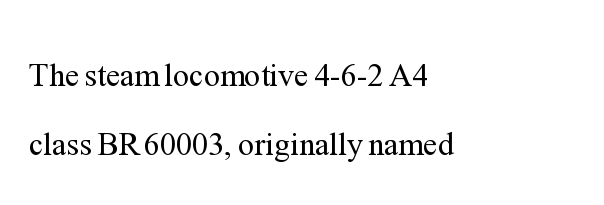
The image shows 32 px regular-weight serif type, upright; set left-aligned, loose line spacing (2.15x), normal letter spacing, not underlined; medium stroke contrast and a medium x-height.
